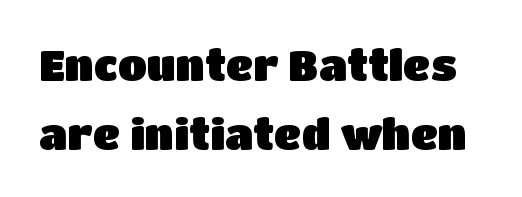
Q: Is the text italic (slanted)? A: No, it is upright.
Q: Is the typeface a serif or a sans-serif typeface? A: Sans-serif.
Q: Is the text underlined? A: No.
Q: Is the spacing between letters normal or unusually wide? A: Normal.
Q: Is the spacing between lines tight, normal or loose? A: Normal.
Q: Width (condensed, normal, or wide)? A: Normal.
Q: Stroke contrast? A: Low.
Q: x-height? A: Large.
Q: Monospaced? A: No.
